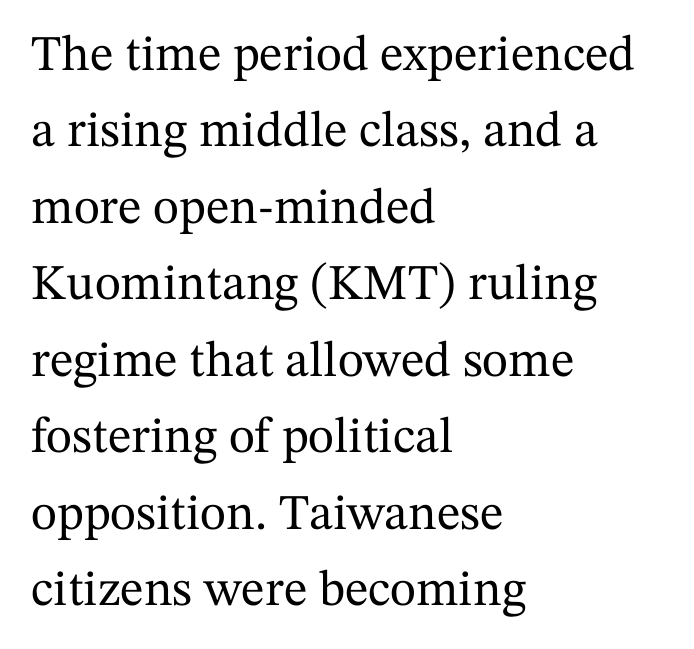
Any mark beneath the type? The region is blank. The paragraph has a hard left edge and a soft right edge. Is there any slant? The stems are plumb. The typeface chosen for these lines features serifs. Rows of type keep a routine distance in the vertical direction. There is no visible air inserted between adjacent glyphs.
